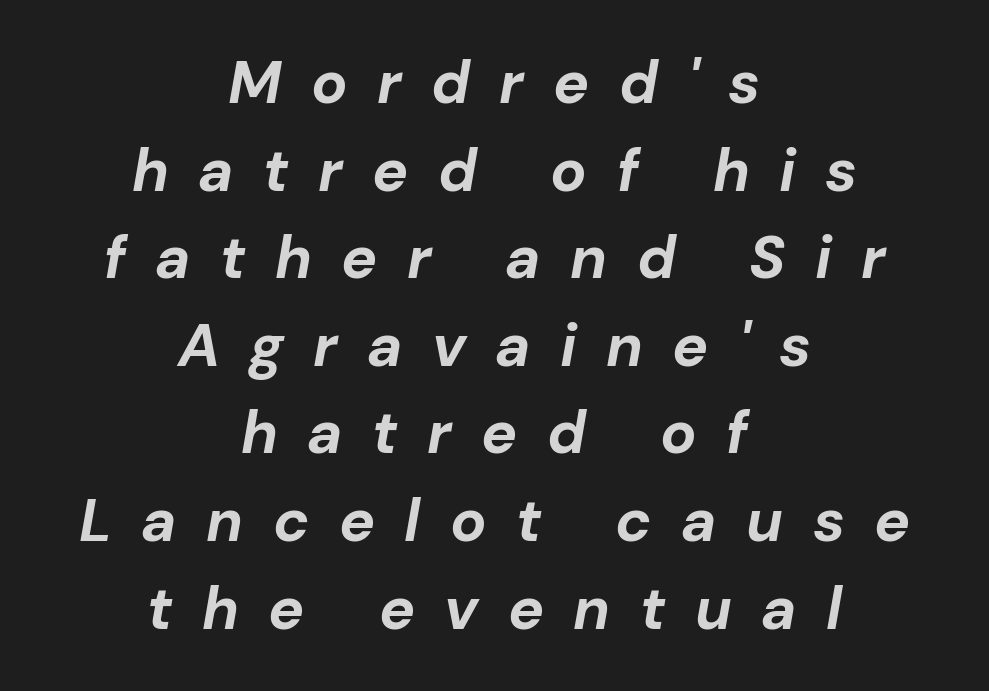
Horizontally, the lines are justified to the midpoint only. The text carries the slant typical of an italic or oblique font. Interline gaps are of average width in this sample. Typographic density is high because the face is bold.
